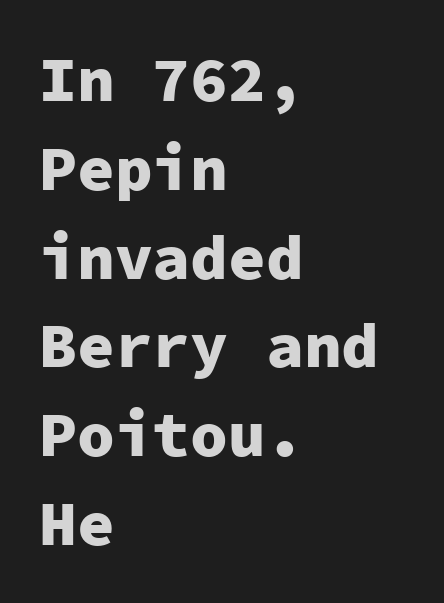
{"serif": "no", "italic": "no", "bold": "yes", "weight": "heavy", "width": "normal", "stroke_contrast": "low", "x_height": "medium", "monospaced": "yes", "underline": "no", "align": "left", "line_spacing": "normal", "line_spacing_ratio": 1.41, "letter_spacing": "normal", "letter_spacing_em": 0.0, "glyph_px": 63}
